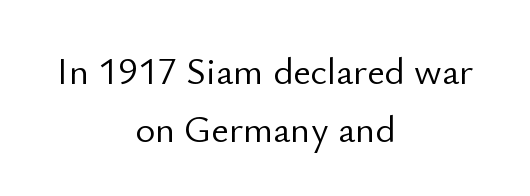
The image shows 38 px light sans-serif type, upright; set centered, normal line spacing (1.52x), normal letter spacing, not underlined; low stroke contrast and a small x-height.
